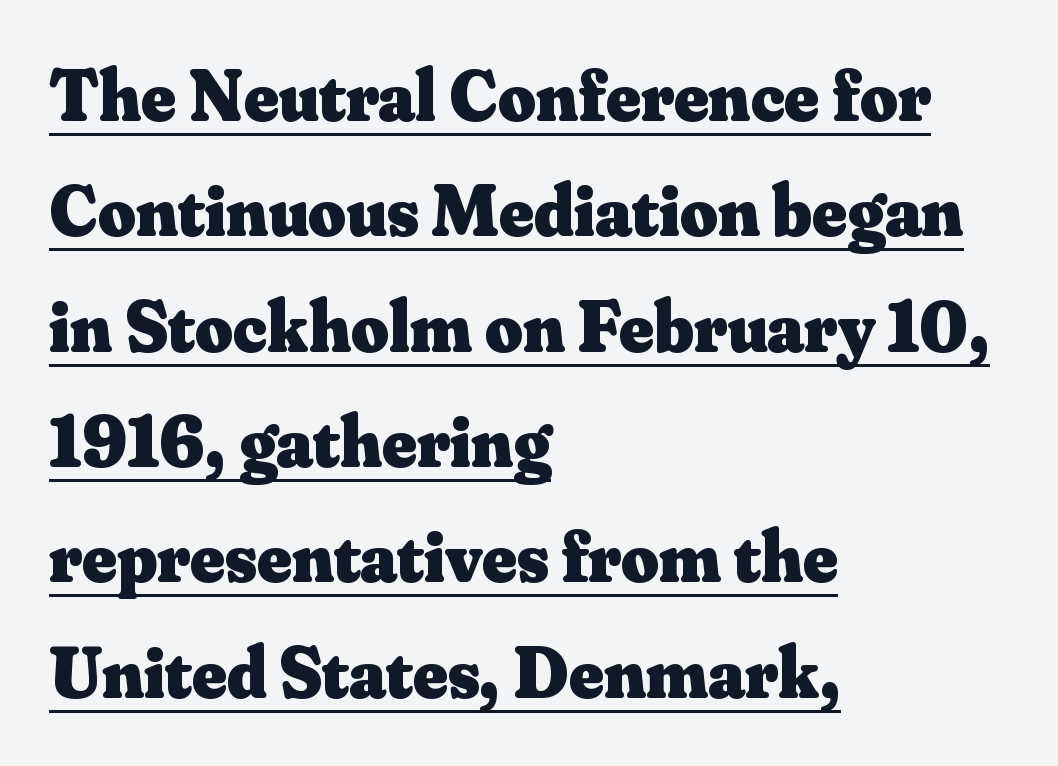
Q: Is the text bold? A: Yes.
Q: Is the text italic (slanted)? A: No, it is upright.
Q: Is the typeface a serif or a sans-serif typeface? A: Serif.
Q: Is the text underlined? A: Yes.
Q: How is the paragraph aligned? A: Left-aligned.
Q: Is the spacing between letters normal or unusually wide? A: Normal.
Q: Is the spacing between lines tight, normal or loose? A: Normal.
Q: Width (condensed, normal, or wide)? A: Normal.
Q: Stroke contrast? A: Medium.
Q: x-height? A: Small.
Q: Monospaced? A: No.
